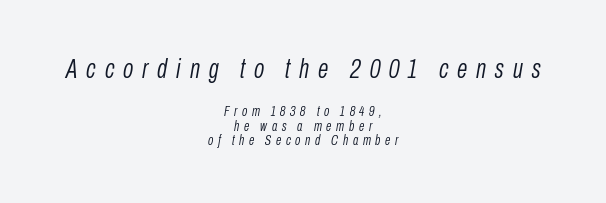
Which margin do the lines hug? Neither — every line sits in the middle. The typesetting does not lean heavy: it is not bold. The face used here has a pronounced slope to its letters. One glance says dense: line gaps are narrower than usual.
